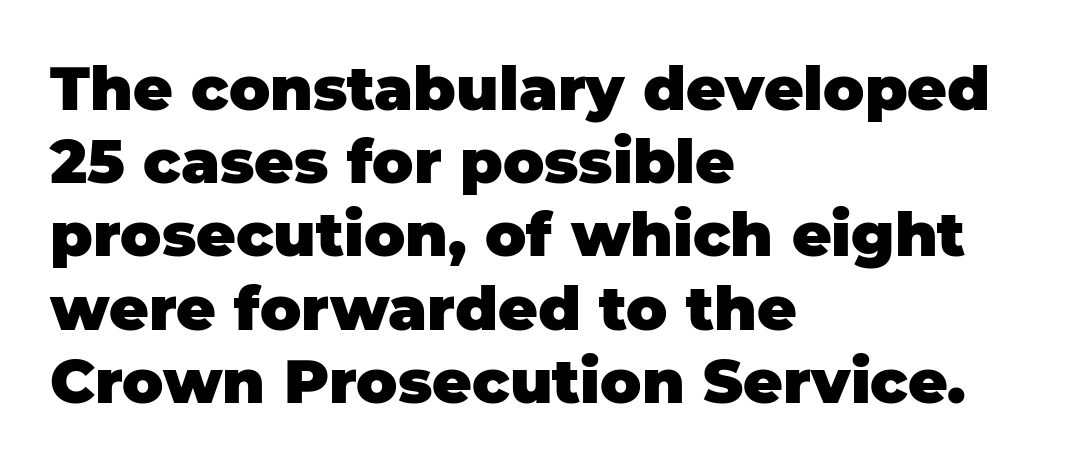
Q: Is the text bold? A: Yes.
Q: Is the text italic (slanted)? A: No, it is upright.
Q: Is the typeface a serif or a sans-serif typeface? A: Sans-serif.
Q: Is the text underlined? A: No.
Q: How is the paragraph aligned? A: Left-aligned.
Q: Is the spacing between letters normal or unusually wide? A: Normal.
Q: Width (condensed, normal, or wide)? A: Normal.
Q: Stroke contrast? A: Low.
Q: x-height? A: Large.
Q: Monospaced? A: No.
